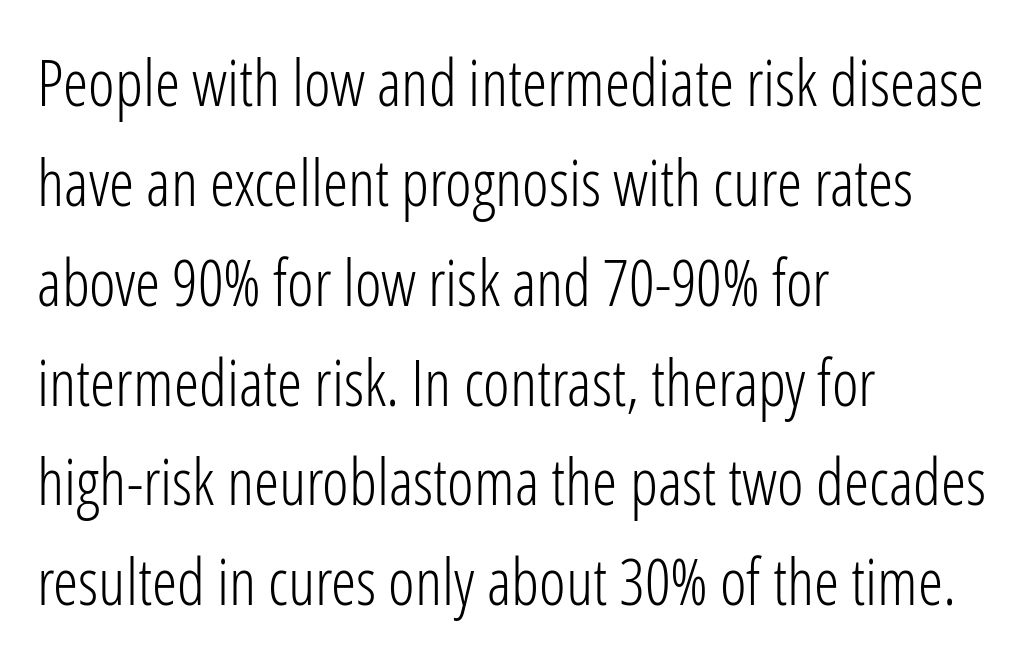
The image shows 64 px light, condensed sans-serif type, upright; set left-aligned, normal line spacing (1.56x), normal letter spacing, not underlined; low stroke contrast and a medium x-height.
